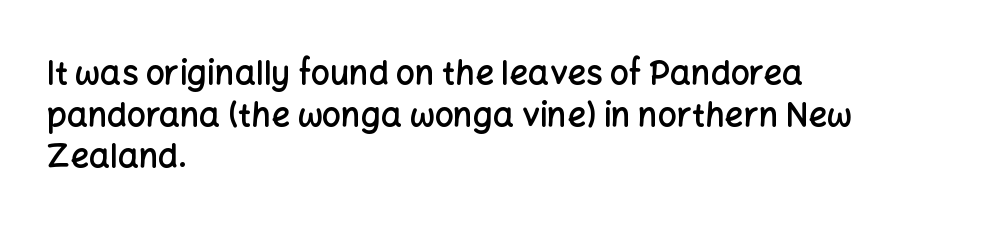
Characters remain perfectly vertical along every line. Inter-character spacing is left at the font's built-in metrics. Regarding leading, the lines here are spaced in the standard way. To sum up the face: it is a sans, with no serifs. Looks like regular typesetting: each glyph gets only the width it needs.
